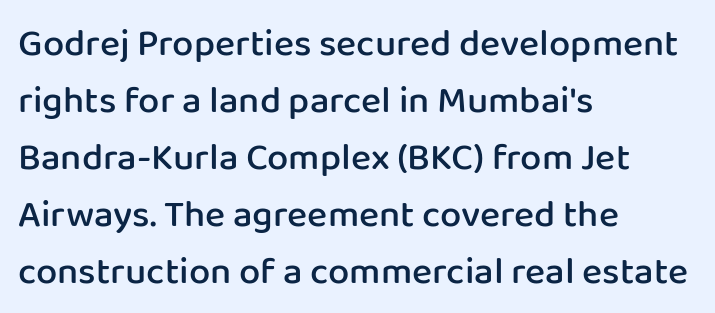
The image shows 38 px semibold sans-serif type, upright; set left-aligned, normal line spacing (1.5x), normal letter spacing, not underlined; low stroke contrast and a medium x-height.
